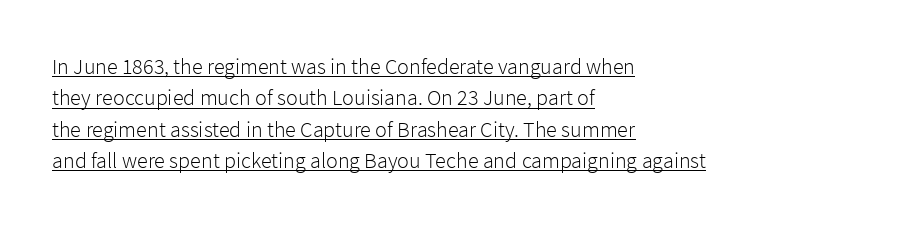
The weight would be labelled regular, book, light, or lighter still. Looks like someone drew a line under every word here. Line beginnings align vertically; line endings do not. This is roman type, the default non-slanted kind.
